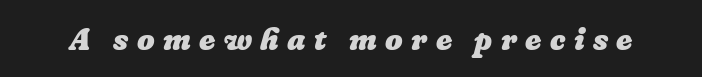
Q: Is the text bold? A: Yes.
Q: Is the text italic (slanted)? A: Yes, it leans right by about 16 degrees.
Q: Is the text underlined? A: No.
Q: Is the spacing between letters normal or unusually wide? A: Unusually wide.
Q: Width (condensed, normal, or wide)? A: Normal.
Q: Stroke contrast? A: Low.
Q: x-height? A: Medium.
Q: Monospaced? A: No.
